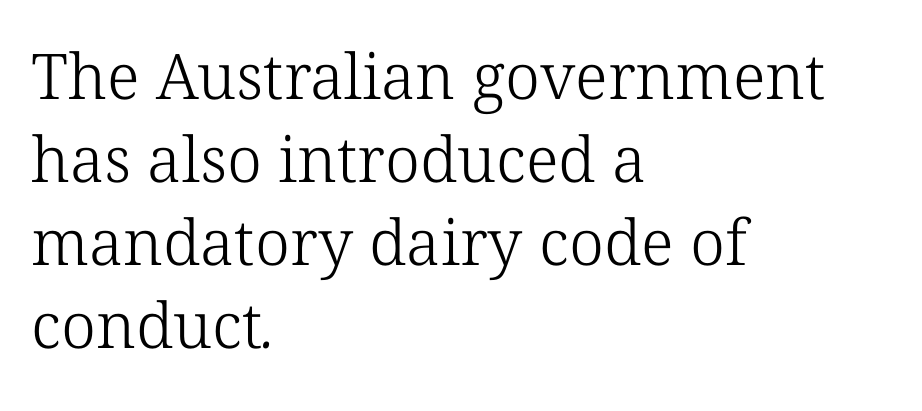
The image shows 63 px light serif type; set left-aligned, normal line spacing (1.32x), normal letter spacing, not underlined; low stroke contrast and a medium x-height.
